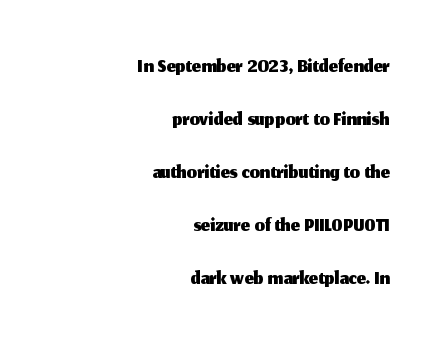
{"serif": "no", "italic": "no", "width": "normal", "stroke_contrast": "medium", "x_height": "medium", "monospaced": "no", "underline": "no", "align": "right", "line_spacing": "normal", "line_spacing_ratio": 1.66, "letter_spacing": "normal", "letter_spacing_em": 0.0, "glyph_px": 32}
